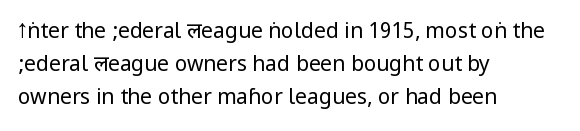
{"italic": "no", "bold": "no", "underline": "no", "align": "left", "line_spacing": "normal", "line_spacing_ratio": 1.57, "letter_spacing": "normal", "letter_spacing_em": 0.0, "glyph_px": 21}
